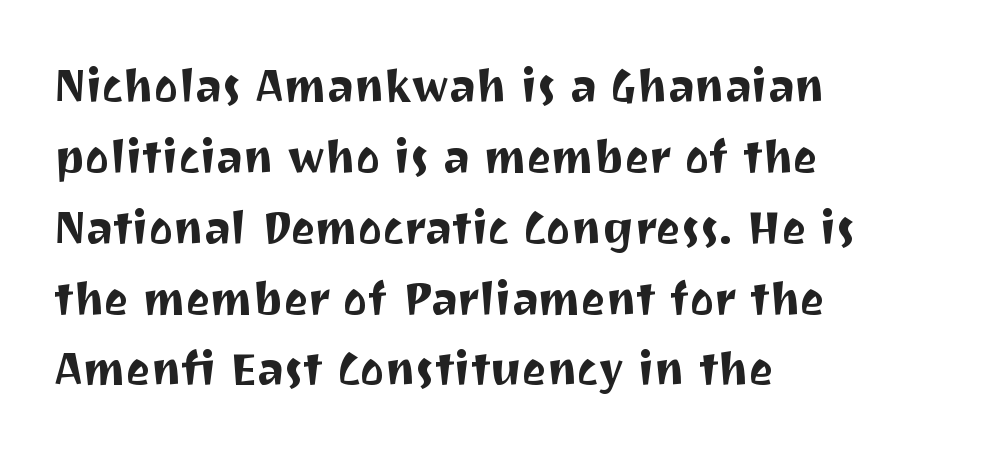
Each line starts at the same left margin while the right side varies. The letters stand upright; this is a roman face. The foot of each line stays bare and open. Short note: letters normally spaced. Proportional: the letters do not fall into vertical columns.
